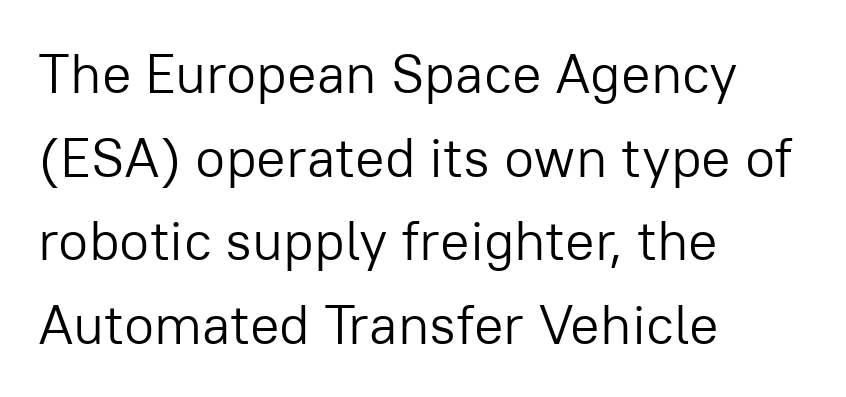
No extra ink here — the face is not bold. In terms of leading, this rendering sits right in the middle. The designer went with a sans here, leaving each stem footless. The lines are quadded left. A typesetter would call this zero additional tracking.
